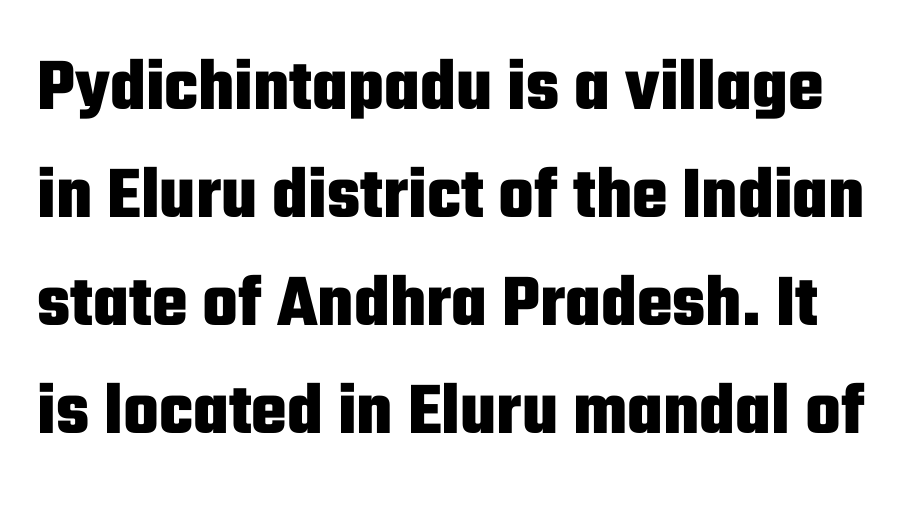
The image shows 75 px heavy, condensed sans-serif type, upright; set normal line spacing (1.44x), normal letter spacing, not underlined; low stroke contrast and a medium x-height.
